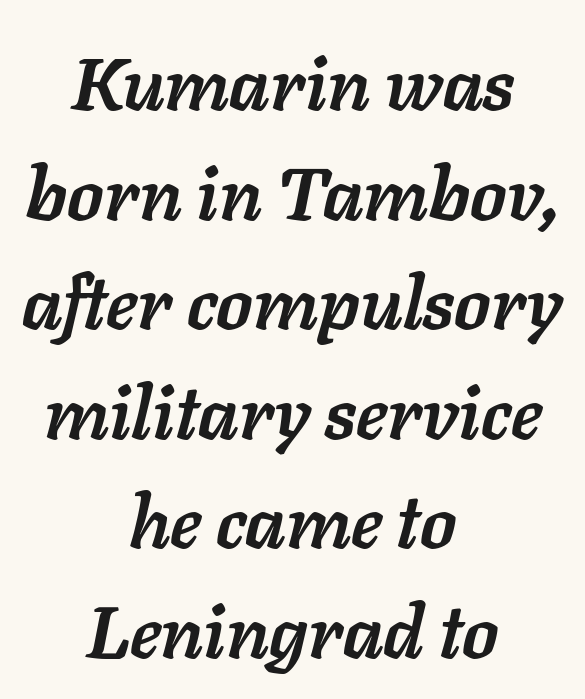
Typeset on center — no edge is straight. Is the type bold? Yes — the strokes are clearly thick and heavy. The line-height multiplier appears to be the usual default. Caption: standard tracking, unaltered. Anything drawn beneath the words? Only blank space. Varying glyph widths throughout — classic text-font behaviour.
